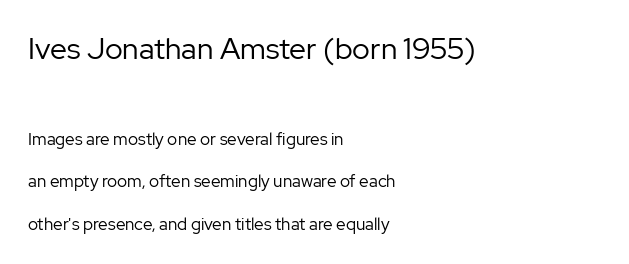
This layout puts the oversized block above and the modest block below. To sum up the face: it is a sans, with no serifs. Varying glyph widths throughout — classic text-font behaviour. This is the regular roman posture of the typeface. Baseline-to-baseline distance is far greater than the letter height. Look at the tracking — it's just the regular setting, nothing added.
